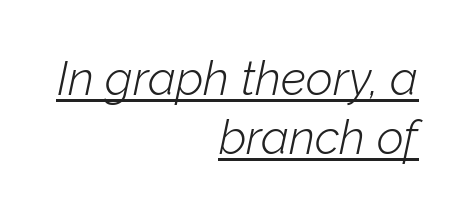
One-word summary of the alignment: right. Does a line run under the words? Yes, clearly. The letters advance in unequal steps, a hallmark of proportional type. Stroke mass is kept to a normal reading level or below. Caption: standard tracking, unaltered.
